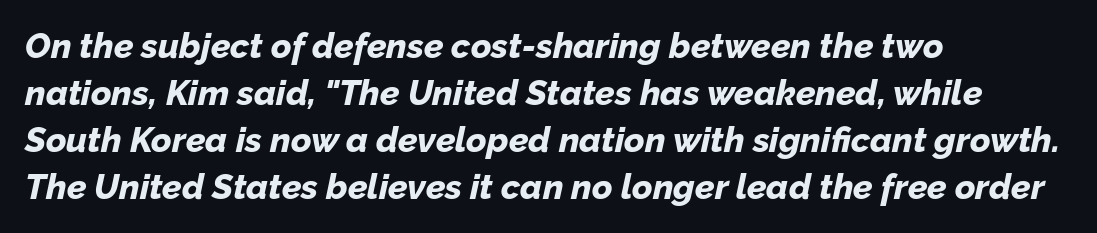
{"italic": "yes", "lean": "right", "slant_degrees": 12, "bold": "yes", "weight": "bold", "width": "normal", "stroke_contrast": "low", "x_height": "medium", "monospaced": "no", "underline": "no", "align": "left", "line_spacing": "normal", "line_spacing_ratio": 1.34, "letter_spacing": "normal", "letter_spacing_em": 0.0, "glyph_px": 35}
